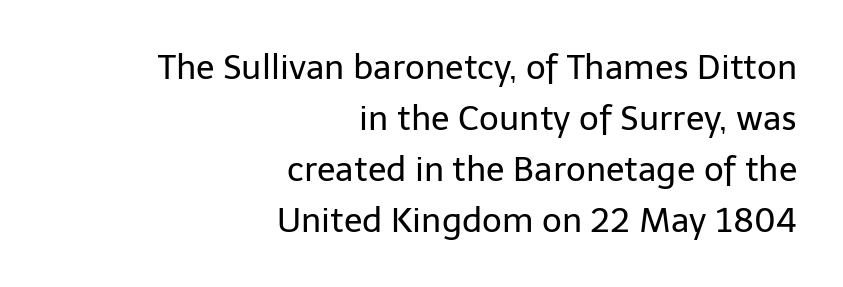
{"serif": "no", "italic": "no", "bold": "no", "weight": "regular", "width": "normal", "stroke_contrast": "low", "x_height": "medium", "monospaced": "no", "underline": "no", "align": "right", "line_spacing": "normal", "line_spacing_ratio": 1.5, "letter_spacing": "normal", "letter_spacing_em": 0.0, "glyph_px": 34}
